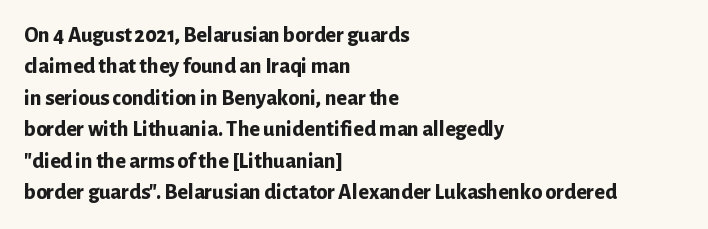
Q: Is the text bold? A: Yes.
Q: Is the text italic (slanted)? A: No, it is upright.
Q: Is the text underlined? A: No.
Q: How is the paragraph aligned? A: Left-aligned.
Q: Is the spacing between letters normal or unusually wide? A: Normal.
Q: Is the spacing between lines tight, normal or loose? A: Normal.
